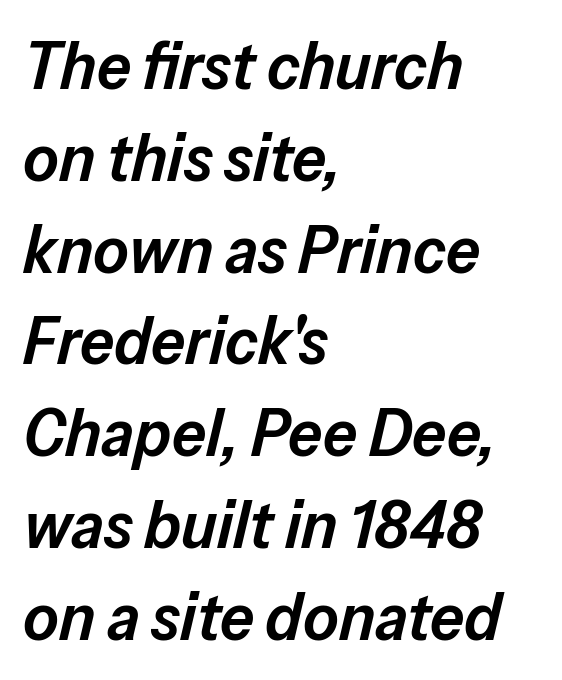
Q: Is the text bold? A: Semi-bold.
Q: Is the text italic (slanted)? A: Yes, it leans right by about 13 degrees.
Q: Is the text underlined? A: No.
Q: How is the paragraph aligned? A: Left-aligned.
Q: Is the spacing between letters normal or unusually wide? A: Normal.
Q: Is the spacing between lines tight, normal or loose? A: Normal.
Q: Width (condensed, normal, or wide)? A: Normal.
Q: Stroke contrast? A: Low.
Q: x-height? A: Medium.
Q: Monospaced? A: No.
